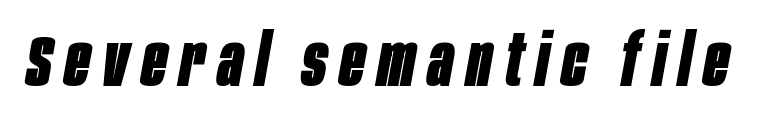
Every letter is thick-stroked: bold, no question. Proportional: the letters do not fall into vertical columns. This is oblique type, the kind used for emphasis or titles. Descenders are the only things crossing below the line.
